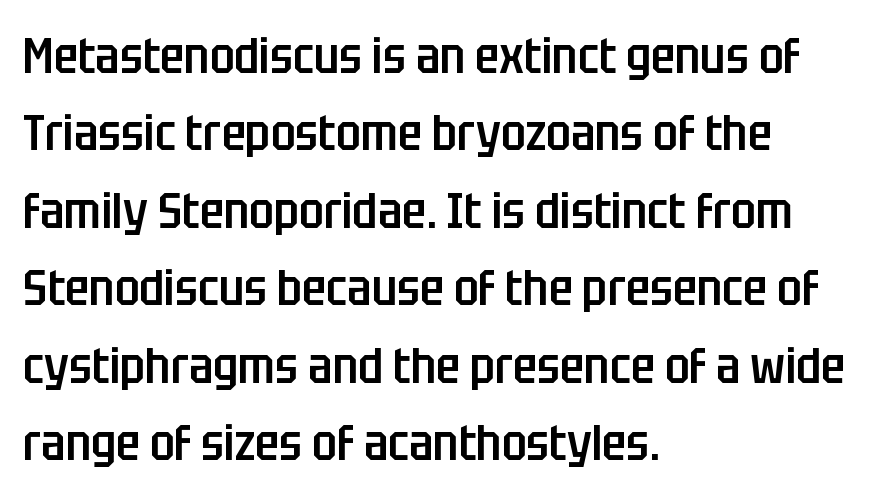
Q: Is the text bold? A: Semi-bold.
Q: Is the text italic (slanted)? A: No, it is upright.
Q: Is the typeface a serif or a sans-serif typeface? A: Sans-serif.
Q: Is the text underlined? A: No.
Q: How is the paragraph aligned? A: Left-aligned.
Q: Is the spacing between letters normal or unusually wide? A: Normal.
Q: Is the spacing between lines tight, normal or loose? A: Normal.
Q: Width (condensed, normal, or wide)? A: Condensed.
Q: Stroke contrast? A: Low.
Q: x-height? A: Large.
Q: Monospaced? A: No.
